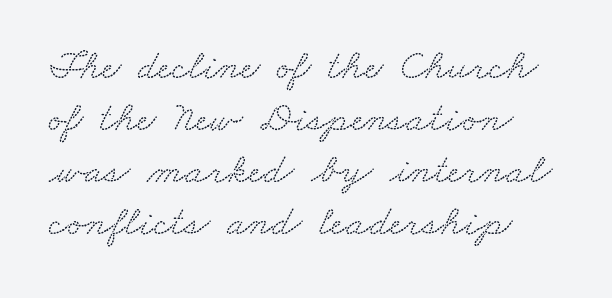
Q: Is the text underlined? A: No.
Q: Is the spacing between letters normal or unusually wide? A: Normal.
Q: Width (condensed, normal, or wide)? A: Wide.
Q: Stroke contrast? A: Low.
Q: x-height? A: Small.
Q: Monospaced? A: No.
